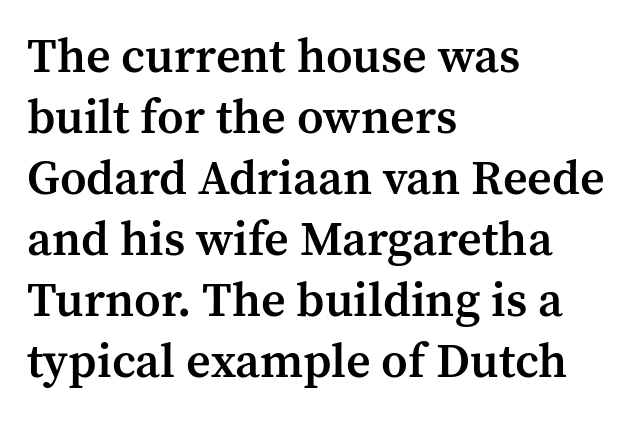
The designer went with a serif here, giving each stem small feet. The glyphs are unaccompanied by any horizontal stroke below them. Does the weight exceed regular? Yes, but only to semibold. The gaps between neighbouring characters are ordinary and unremarkable.
